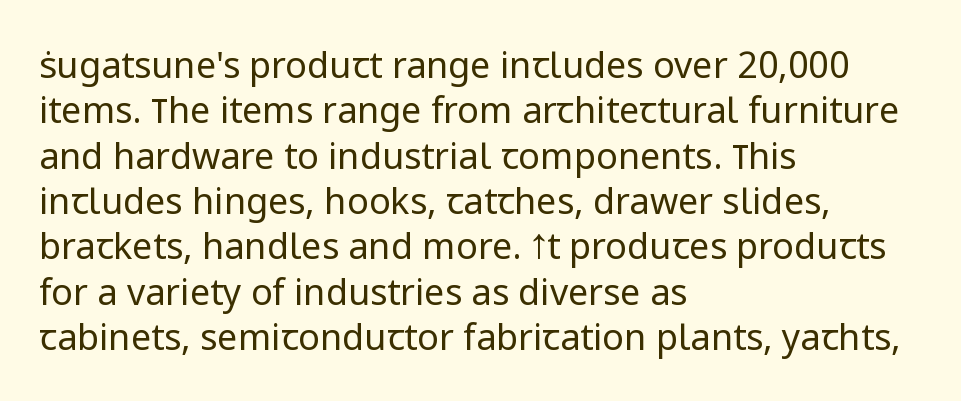
{"serif": "no", "italic": "no", "bold": "no", "weight": "regular", "width": "normal", "stroke_contrast": "low", "x_height": "medium", "monospaced": "no", "underline": "no", "align": "left", "line_spacing": "normal", "line_spacing_ratio": 1.26, "letter_spacing": "normal", "letter_spacing_em": 0.0, "glyph_px": 36}
